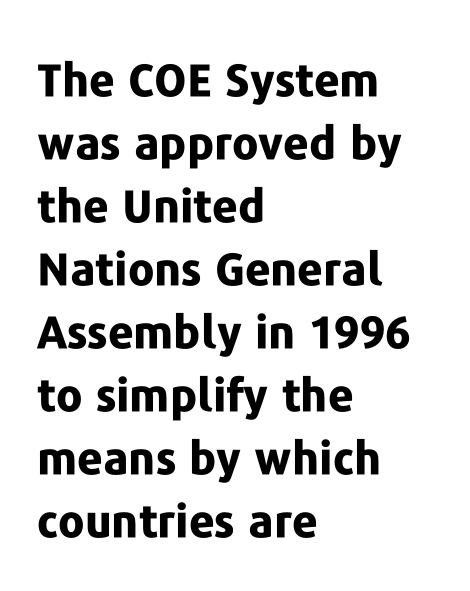
{"serif": "no", "italic": "no", "bold": "yes", "weight": "bold", "width": "normal", "stroke_contrast": "low", "x_height": "medium", "monospaced": "no", "underline": "no", "align": "left", "line_spacing": "normal", "line_spacing_ratio": 1.4, "letter_spacing": "normal", "letter_spacing_em": 0.0, "glyph_px": 45}
